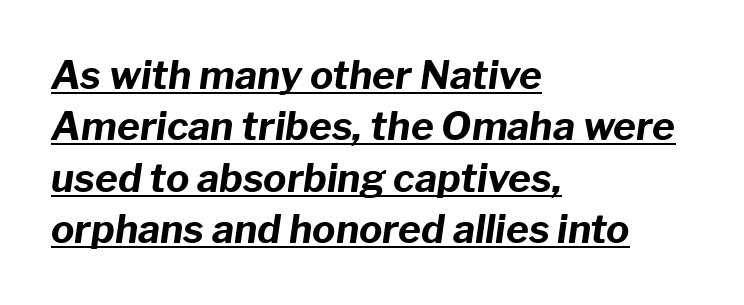
The image shows 39 px bold type, italic (leaning right); set left-aligned, normal line spacing (1.32x), normal letter spacing, underlined; low stroke contrast and a medium x-height.
